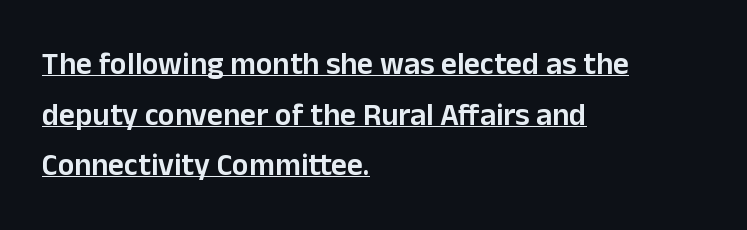
Q: Is the text bold? A: Semi-bold.
Q: Is the text italic (slanted)? A: No, it is upright.
Q: Is the typeface a serif or a sans-serif typeface? A: Sans-serif.
Q: Is the text underlined? A: Yes.
Q: How is the paragraph aligned? A: Left-aligned.
Q: Is the spacing between letters normal or unusually wide? A: Normal.
Q: Is the spacing between lines tight, normal or loose? A: Normal.
Q: Width (condensed, normal, or wide)? A: Normal.
Q: Stroke contrast? A: Low.
Q: x-height? A: Medium.
Q: Monospaced? A: No.
